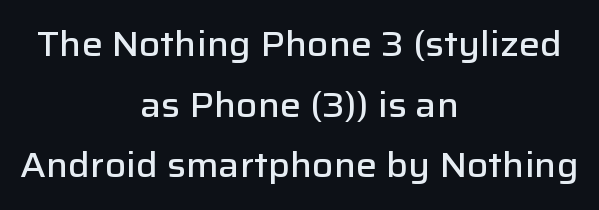
Descender tails drop into unmarked territory. Think of a printed novel: that variable character pitch is what you see here. Tracking value appears to be zero — textbook default spacing. The compositor balanced each line on the midline.
